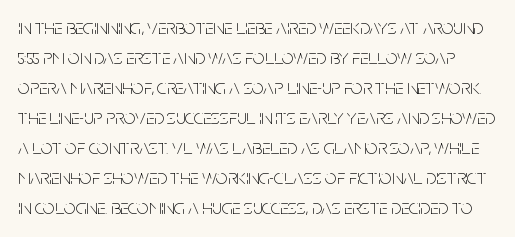
The image shows 21 px text type, upright; set normal line spacing (1.43x), normal letter spacing, not underlined.
